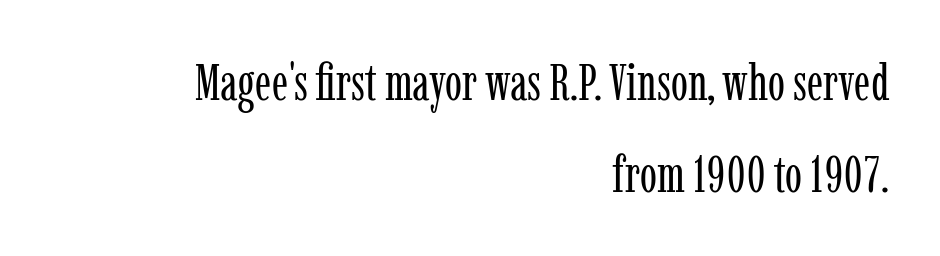
Q: Is the text bold? A: No.
Q: Is the text italic (slanted)? A: No, it is upright.
Q: Is the typeface a serif or a sans-serif typeface? A: Serif.
Q: Is the text underlined? A: No.
Q: How is the paragraph aligned? A: Right-aligned.
Q: Is the spacing between letters normal or unusually wide? A: Normal.
Q: Width (condensed, normal, or wide)? A: Condensed.
Q: Stroke contrast? A: Low.
Q: x-height? A: Medium.
Q: Monospaced? A: No.
